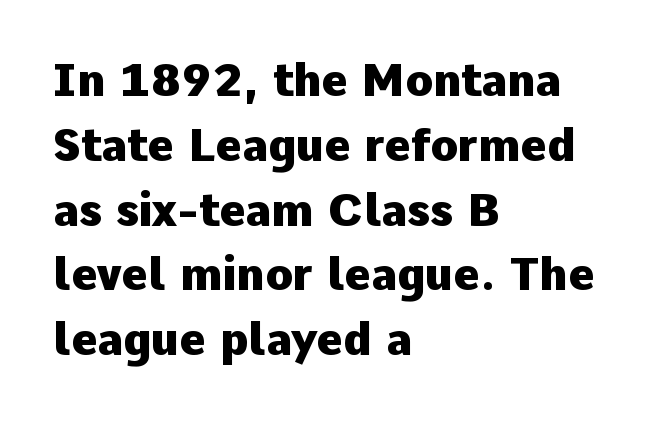
Q: Is the text bold? A: Yes.
Q: Is the text italic (slanted)? A: No, it is upright.
Q: Is the typeface a serif or a sans-serif typeface? A: Sans-serif.
Q: Is the text underlined? A: No.
Q: How is the paragraph aligned? A: Left-aligned.
Q: Is the spacing between letters normal or unusually wide? A: Normal.
Q: Is the spacing between lines tight, normal or loose? A: Normal.
Q: Width (condensed, normal, or wide)? A: Normal.
Q: Stroke contrast? A: Low.
Q: x-height? A: Medium.
Q: Monospaced? A: No.
